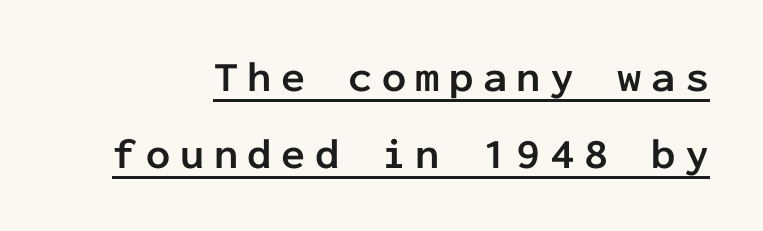
The image shows 43 px semibold sans-serif type, upright, monospaced; set line spacing 1.79x, unusually wide letter spacing (+0.22 em), underlined; low stroke contrast and a medium x-height.
